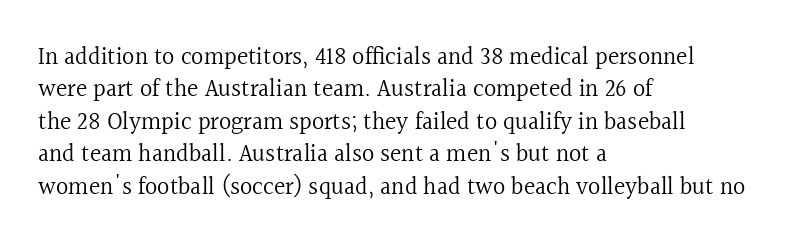
{"italic": "no", "bold": "no", "underline": "no", "align": "left", "line_spacing": "normal", "line_spacing_ratio": 1.35, "letter_spacing": "normal", "letter_spacing_em": 0.0, "glyph_px": 24}
